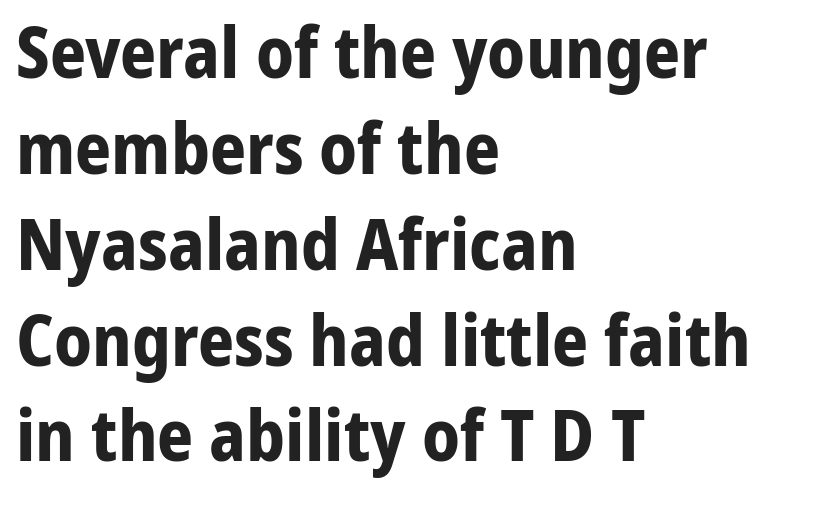
As a designer I'd log this as weight 700, bold. The passage shown is typeset with a sans-serif family. The block of text has a typical density, with ordinary space between rows. The lines are quadded left. Standard letterfit; no display-style spreading of the glyphs. The space beneath each line is pristine and unruled.
